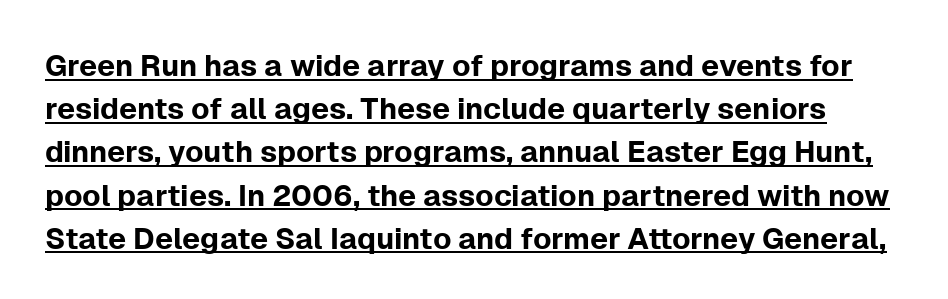
{"serif": "no", "italic": "no", "width": "normal", "stroke_contrast": "low", "x_height": "medium", "monospaced": "no", "underline": "yes", "line_spacing": "normal", "line_spacing_ratio": 1.44, "letter_spacing": "normal", "letter_spacing_em": 0.0, "glyph_px": 30}
